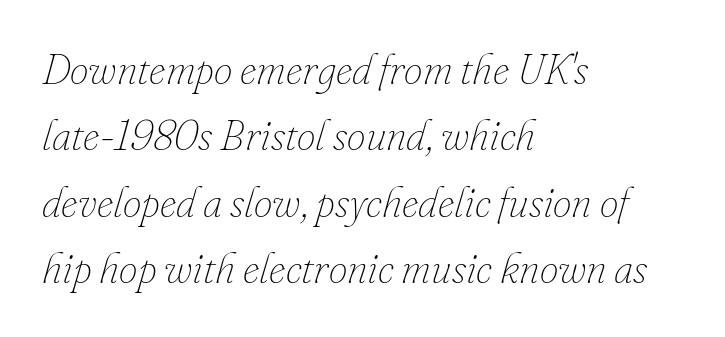
Q: Is the text bold? A: No.
Q: Is the text italic (slanted)? A: Yes, it leans right by about 16 degrees.
Q: Is the text underlined? A: No.
Q: How is the paragraph aligned? A: Left-aligned.
Q: Is the spacing between letters normal or unusually wide? A: Normal.
Q: Is the spacing between lines tight, normal or loose? A: Normal.
Q: Width (condensed, normal, or wide)? A: Normal.
Q: Stroke contrast? A: Low.
Q: x-height? A: Small.
Q: Monospaced? A: No.
